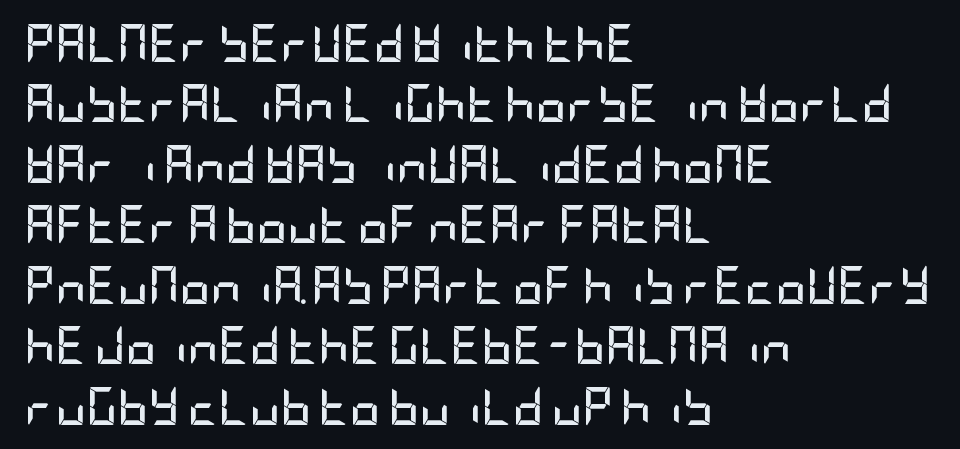
Here the glyphs are tracked normally, forming tight word shapes. Regarding serifs, this sample does without them. Notice how the passage keeps a crisp vertical edge on the left only. Plenty of ink on the page — the face is bold. Vertically, the passage feels balanced, rows spaced as you'd expect. The lettering stays uniformly vertical, giving the passage a roman look.
